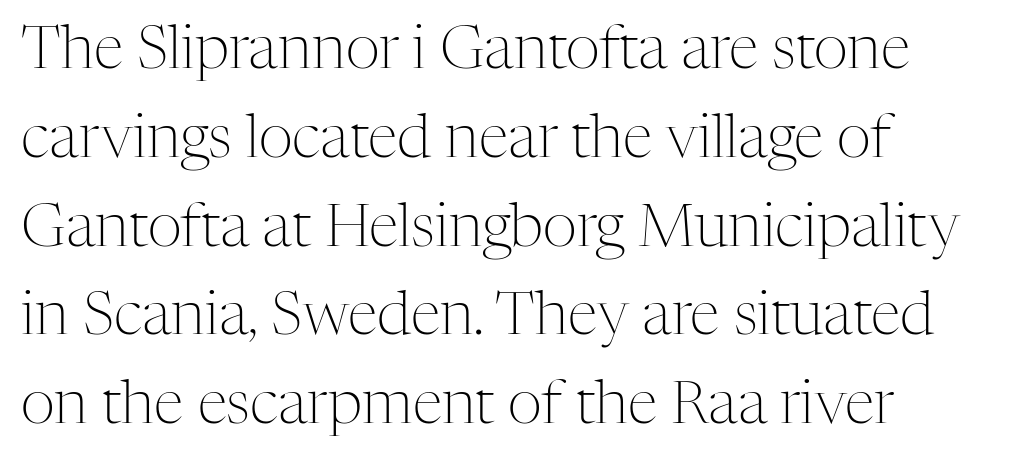
Q: Is the text bold? A: No.
Q: Is the text italic (slanted)? A: No, it is upright.
Q: Is the typeface a serif or a sans-serif typeface? A: Serif.
Q: Is the text underlined? A: No.
Q: How is the paragraph aligned? A: Left-aligned.
Q: Is the spacing between letters normal or unusually wide? A: Normal.
Q: Is the spacing between lines tight, normal or loose? A: Normal.
Q: Width (condensed, normal, or wide)? A: Normal.
Q: Stroke contrast? A: Medium.
Q: x-height? A: Medium.
Q: Monospaced? A: No.
